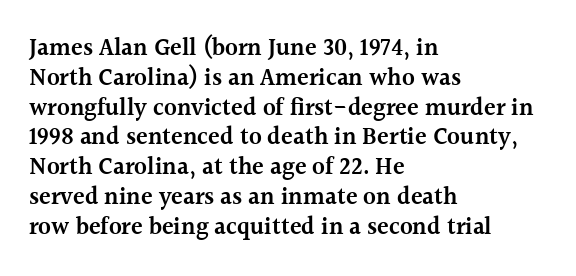
Q: Is the text bold? A: Semi-bold.
Q: Is the text italic (slanted)? A: No, it is upright.
Q: Is the text underlined? A: No.
Q: How is the paragraph aligned? A: Left-aligned.
Q: Is the spacing between letters normal or unusually wide? A: Normal.
